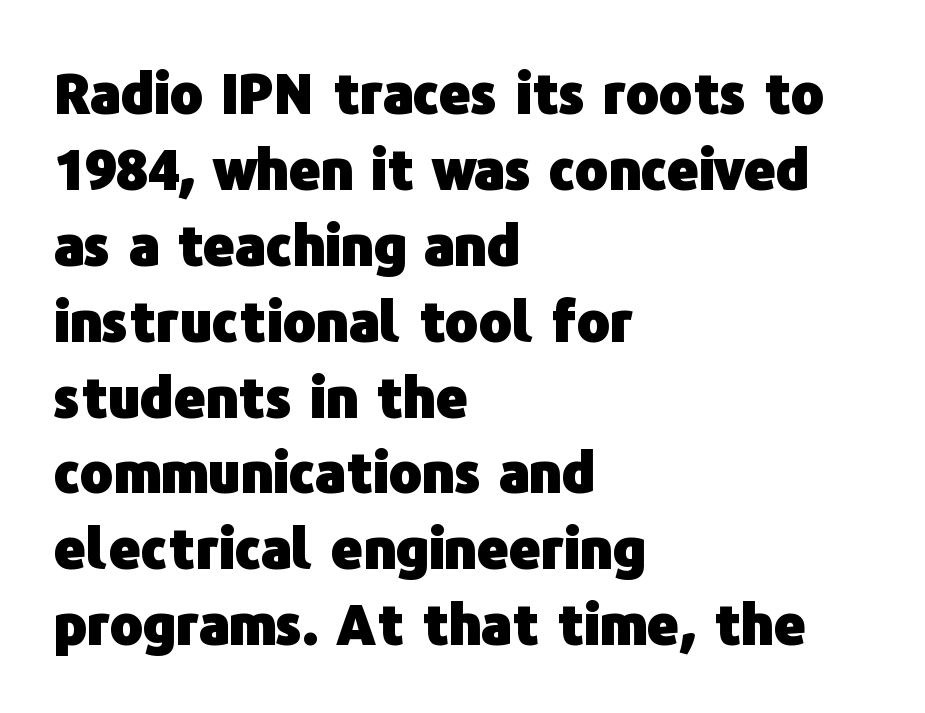
Summary of vertical rhythm: regular, with standard interline spacing. A roman cut, with each character standing at attention. Nobody drew a line under any word here. Think of a printed novel: that variable character pitch is what you see here. Serif or sans? Sans — the stroke terminals are bare.
